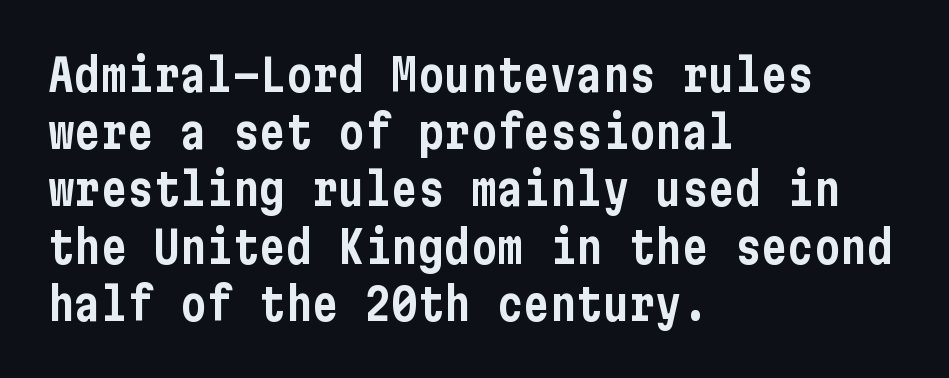
{"serif": "no", "italic": "no", "width": "condensed", "stroke_contrast": "low", "x_height": "medium", "underline": "no", "align": "left", "line_spacing": "normal", "line_spacing_ratio": 1.3, "letter_spacing": "normal", "letter_spacing_em": 0.0, "glyph_px": 44}
